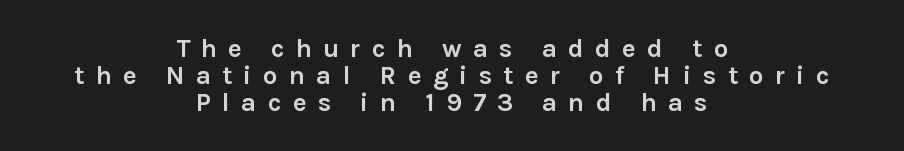
Q: Is the text bold? A: Yes.
Q: Is the text italic (slanted)? A: No, it is upright.
Q: Is the text underlined? A: No.
Q: How is the paragraph aligned? A: Centered.
Q: Is the spacing between letters normal or unusually wide? A: Unusually wide.
Q: Is the spacing between lines tight, normal or loose? A: Tight.
